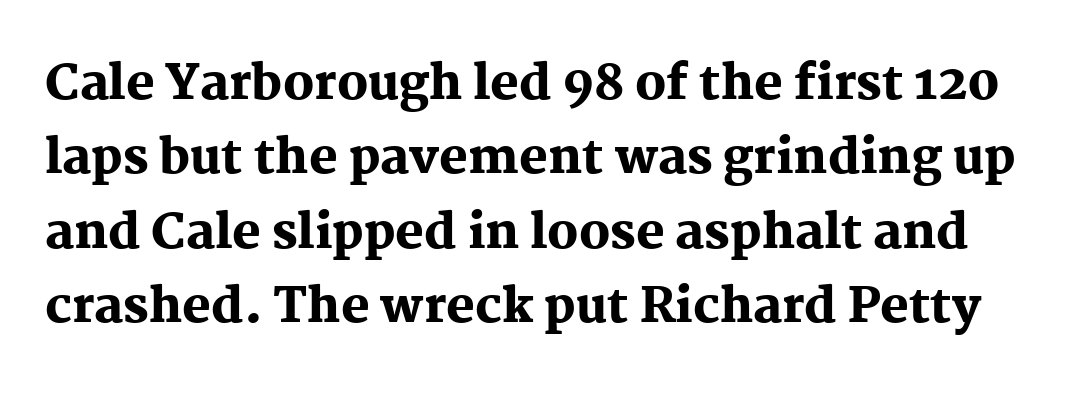
{"serif": "yes", "italic": "no", "bold": "yes", "weight": "heavy", "width": "normal", "stroke_contrast": "medium", "x_height": "medium", "monospaced": "no", "underline": "no", "line_spacing": "normal", "line_spacing_ratio": 1.55, "letter_spacing": "normal", "letter_spacing_em": 0.0, "glyph_px": 48}
